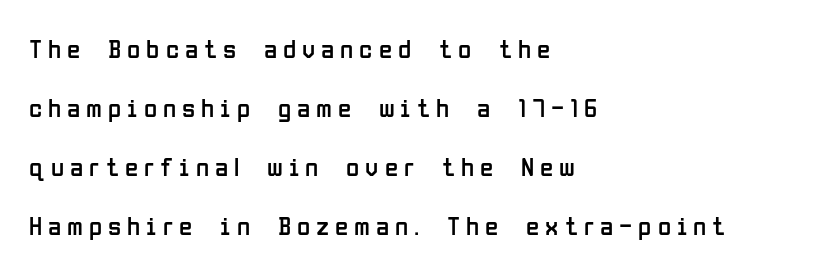
Visually the block forms a straight wall on the left and a jagged coastline on the right. Letter spacing: wide. Decoration check: the copy has no underline. The rendering uses a large line-height, opening up the rows.
